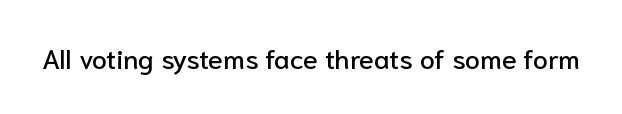
Q: Is the text italic (slanted)? A: No, it is upright.
Q: Is the text underlined? A: No.
Q: Is the spacing between letters normal or unusually wide? A: Normal.
